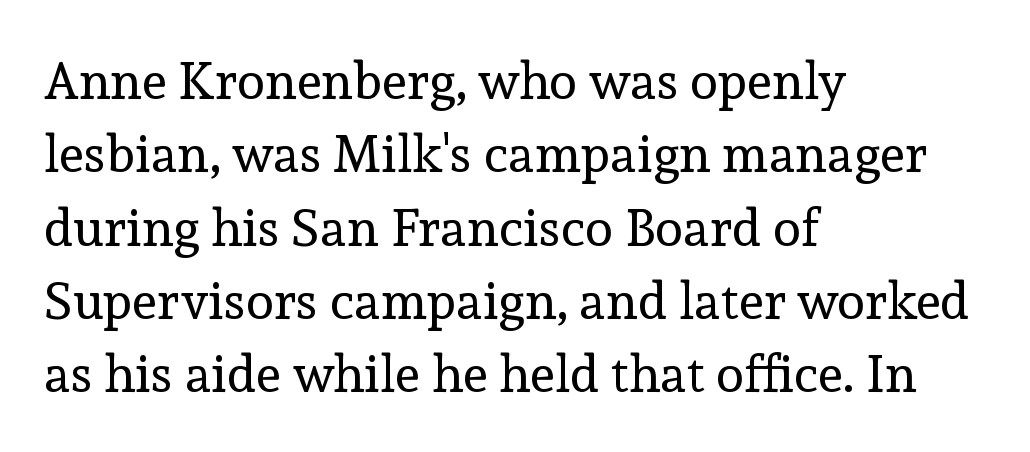
The image shows 52 px regular-weight serif type, upright; set left-aligned, normal line spacing (1.41x), normal letter spacing, not underlined; a medium x-height.
